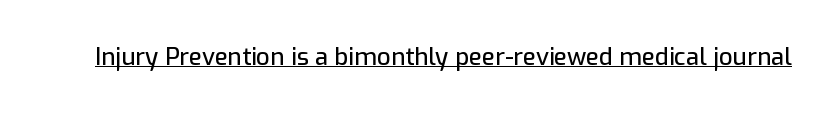
Q: Is the text italic (slanted)? A: No, it is upright.
Q: Is the text underlined? A: Yes.
Q: Is the spacing between letters normal or unusually wide? A: Normal.
